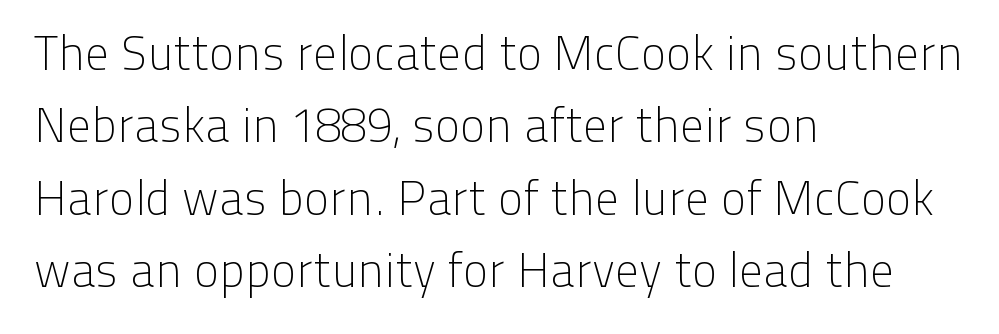
The image shows 48 px light sans-serif type, upright; set left-aligned, normal line spacing (1.51x), normal letter spacing, not underlined; low stroke contrast and a medium x-height.
